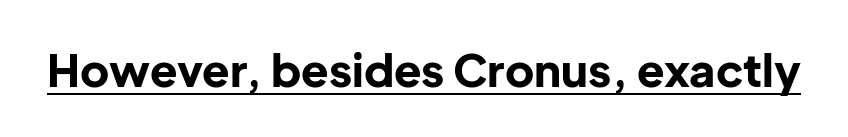
{"serif": "no", "italic": "no", "bold": "yes", "weight": "bold", "width": "normal", "stroke_contrast": "low", "x_height": "medium", "monospaced": "no", "underline": "yes", "letter_spacing": "normal", "letter_spacing_em": 0.0, "glyph_px": 45}
